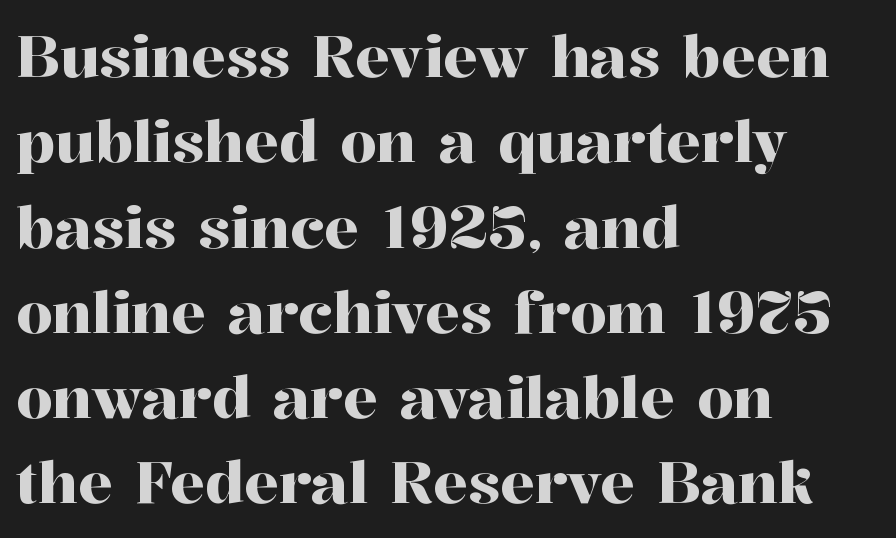
The image shows 58 px serif type, upright; set left-aligned, normal line spacing (1.47x), normal letter spacing, not underlined; high stroke contrast and a medium x-height.
